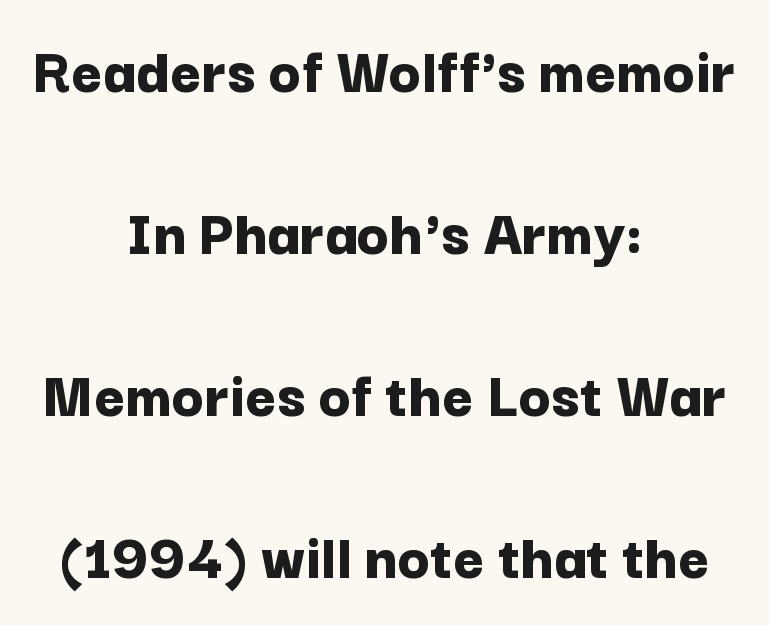
The image shows 67 px bold sans-serif type, upright; set centered, loose line spacing (2.42x), normal letter spacing, not underlined; low stroke contrast and a medium x-height.
